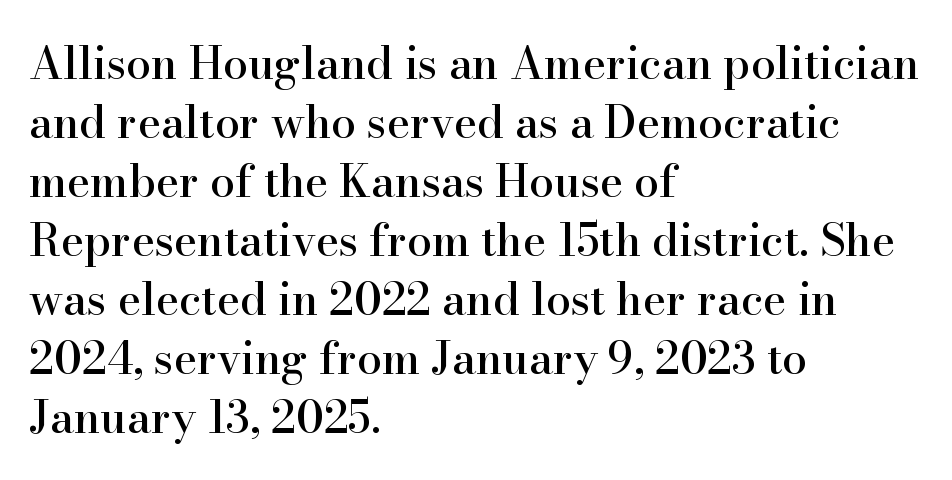
{"serif": "yes", "italic": "no", "width": "normal", "stroke_contrast": "high", "x_height": "small", "monospaced": "no", "underline": "no", "align": "left", "line_spacing": "normal", "line_spacing_ratio": 1.34, "letter_spacing": "normal", "letter_spacing_em": 0.0, "glyph_px": 44}
